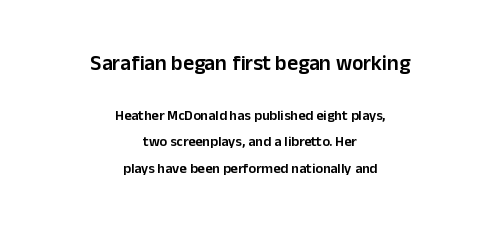
The image shows 21 px text type, upright; set centered, loose line spacing (1.9x), normal letter spacing, not underlined; the first (top) block is 1.5x larger.
